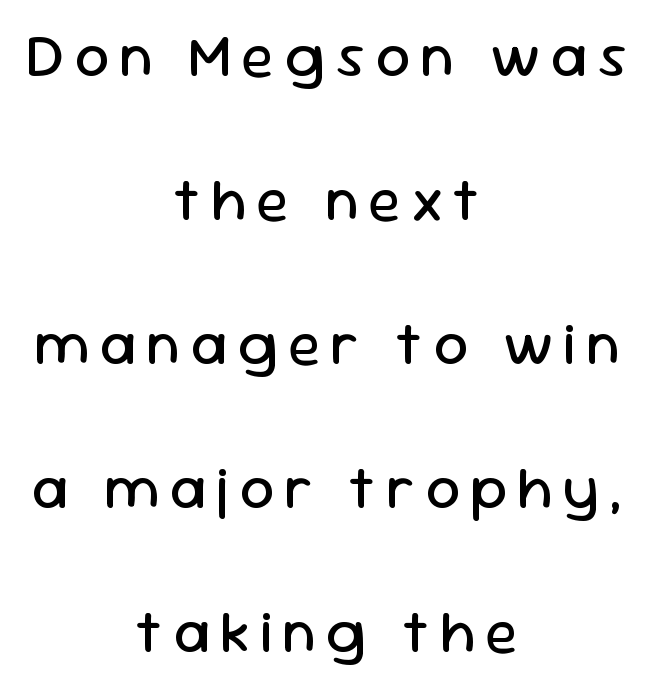
Is there any slant? The stems are plumb. Does the type have serifs? No, each stem ends abruptly. No extra ink here — the face is not bold. The space directly below the letters is spotless. Interline gaps are noticeably wide in this sample. The rendering positions every line midway between the sides.
